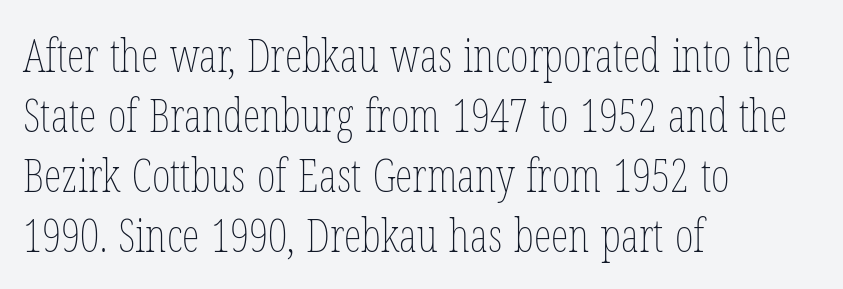
Q: Is the text bold? A: No.
Q: Is the text italic (slanted)? A: No, it is upright.
Q: Is the text underlined? A: No.
Q: How is the paragraph aligned? A: Left-aligned.
Q: Is the spacing between letters normal or unusually wide? A: Normal.
Q: Is the spacing between lines tight, normal or loose? A: Normal.
Q: Width (condensed, normal, or wide)? A: Condensed.
Q: Stroke contrast? A: Low.
Q: x-height? A: Medium.
Q: Monospaced? A: No.
